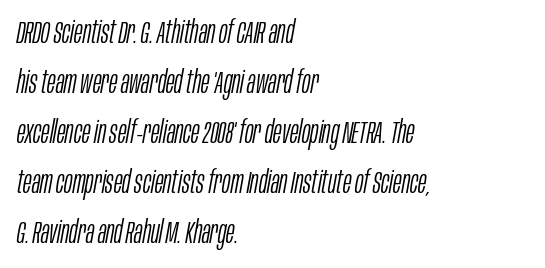
The image shows 32 px light, condensed type, italic (leaning right); set left-aligned, normal line spacing (1.56x), normal letter spacing, not underlined; low stroke contrast and a large x-height.
